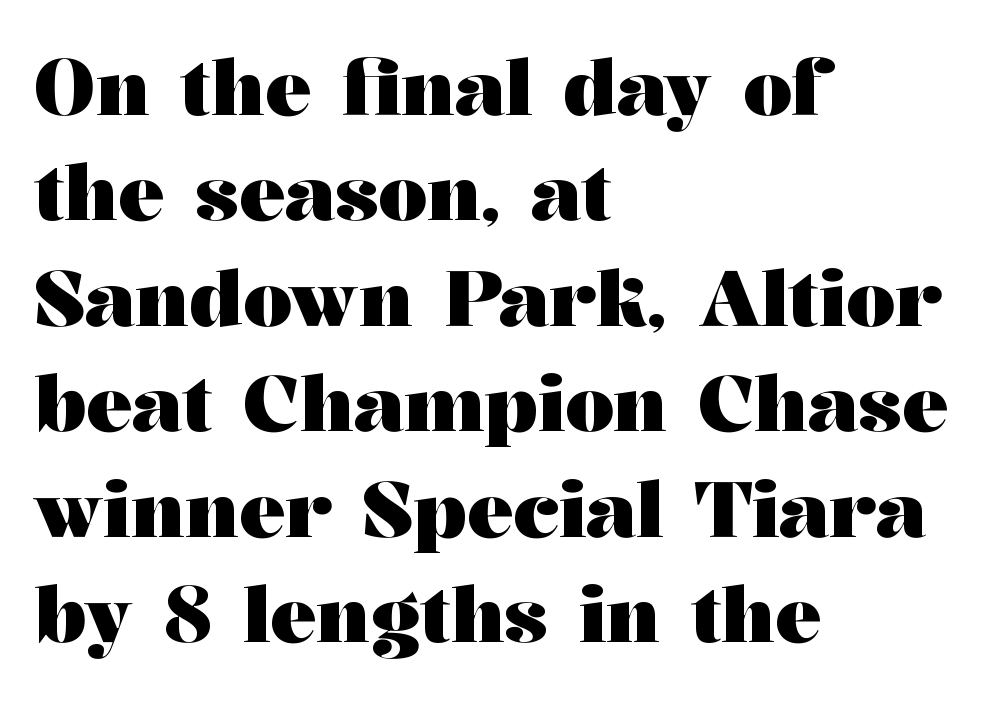
Descender tails drop into unmarked territory. The face used here is proportionally spaced, like ordinary book or web type. This sample uses plain, unmodified letter spacing. Posture: vertical.
